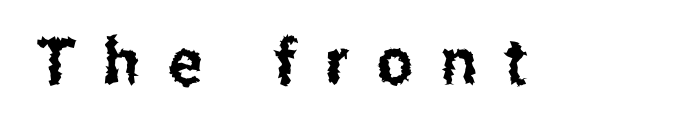
{"serif": "no", "italic": "no", "width": "condensed", "stroke_contrast": "low", "x_height": "medium", "monospaced": "no", "underline": "no", "letter_spacing": "wide", "letter_spacing_em": 0.44, "glyph_px": 64}
